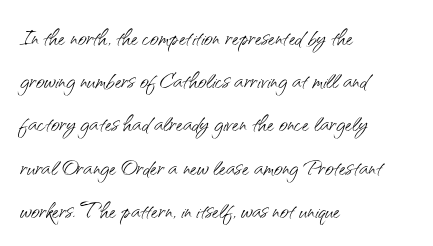
Q: Is the text bold? A: No.
Q: Is the text italic (slanted)? A: Yes.
Q: Is the typeface a serif or a sans-serif typeface? A: Sans-serif.
Q: Is the text underlined? A: No.
Q: How is the paragraph aligned? A: Left-aligned.
Q: Is the spacing between letters normal or unusually wide? A: Normal.
Q: Is the spacing between lines tight, normal or loose? A: Normal.
Q: Width (condensed, normal, or wide)? A: Normal.
Q: Stroke contrast? A: Medium.
Q: x-height? A: Small.
Q: Monospaced? A: No.
